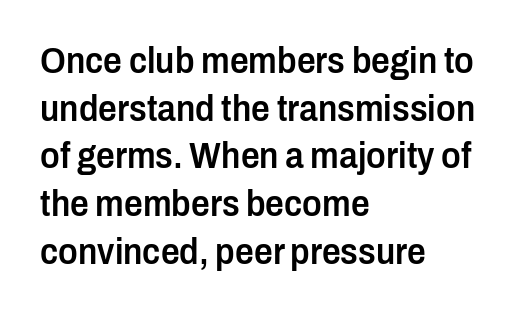
{"serif": "no", "italic": "no", "bold": "semi", "weight": "semibold", "width": "condensed", "stroke_contrast": "low", "x_height": "medium", "monospaced": "no", "underline": "no", "align": "left", "line_spacing": "normal", "line_spacing_ratio": 1.29, "letter_spacing": "normal", "letter_spacing_em": 0.0, "glyph_px": 37}
